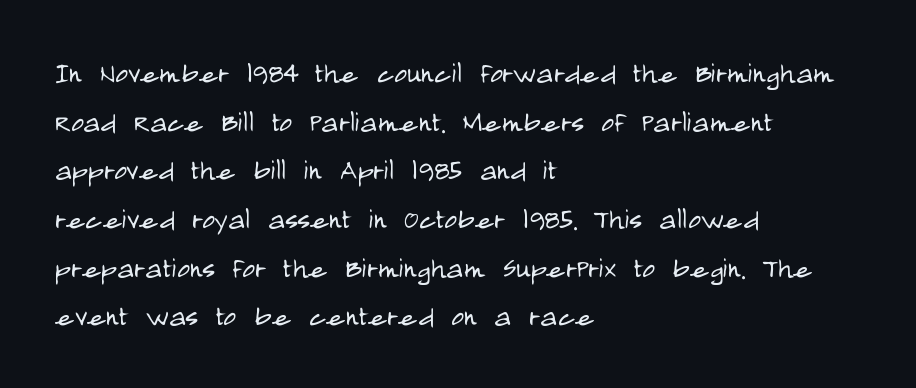
The image shows 35 px light, condensed sans-serif type, upright; set left-aligned, normal line spacing (1.39x), normal letter spacing, not underlined; low stroke contrast and a large x-height.
